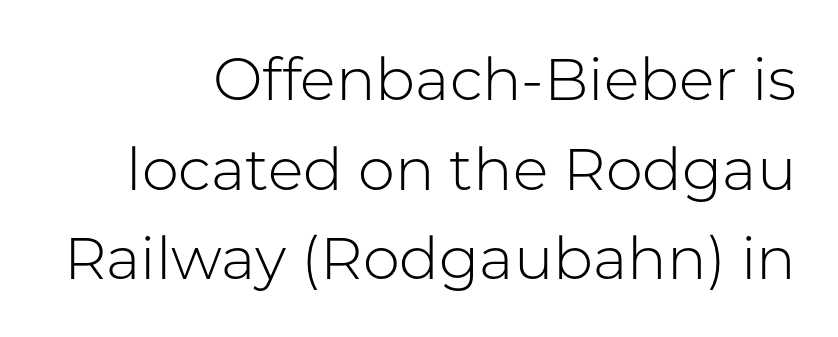
Q: Is the text bold? A: No.
Q: Is the text italic (slanted)? A: No, it is upright.
Q: Is the typeface a serif or a sans-serif typeface? A: Sans-serif.
Q: Is the text underlined? A: No.
Q: How is the paragraph aligned? A: Right-aligned.
Q: Is the spacing between letters normal or unusually wide? A: Normal.
Q: Is the spacing between lines tight, normal or loose? A: Normal.
Q: Width (condensed, normal, or wide)? A: Normal.
Q: Stroke contrast? A: Low.
Q: x-height? A: Medium.
Q: Monospaced? A: No.
